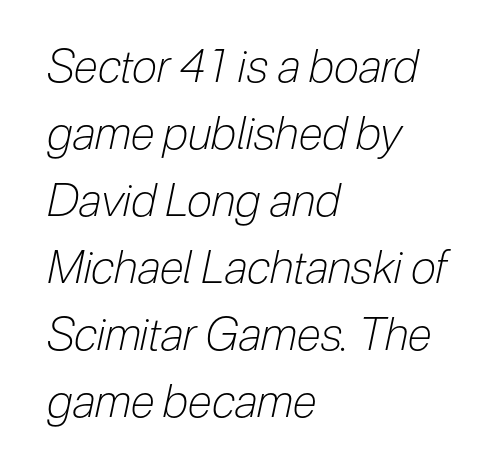
The image shows 45 px light, condensed type, italic (leaning right); set left-aligned, normal line spacing (1.49x), normal letter spacing, not underlined; low stroke contrast and a medium x-height.
